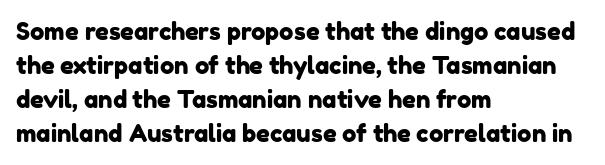
Successive baselines arrive at the customary interval. Caption: multi-line text, flush left, ragged right. Honestly, there is no underline to notice here at all. Letter spacing: default.
